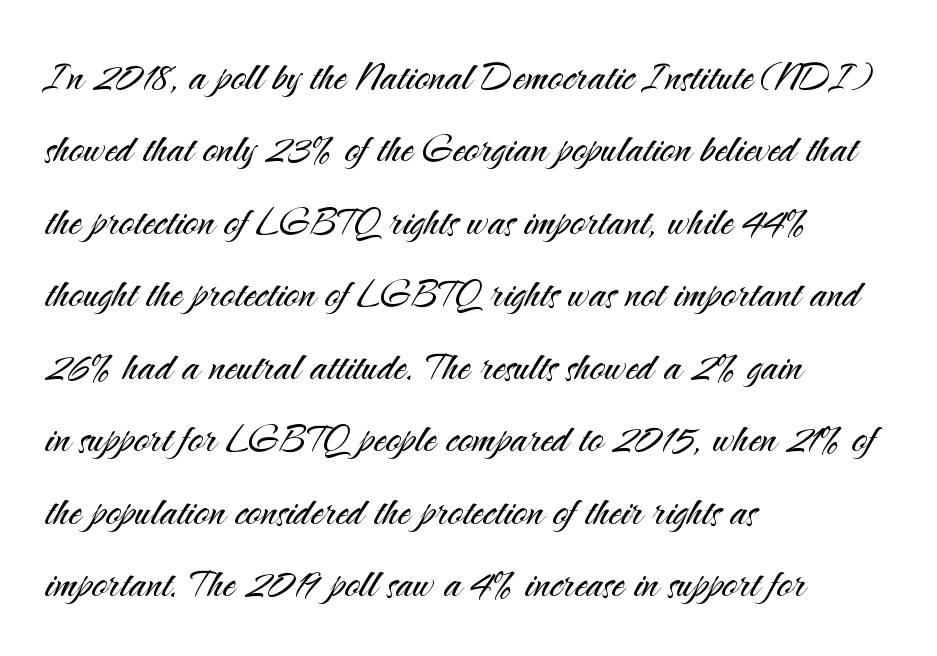
Lines of text with bare space underneath. The rendering uses a moderate line-height, typical for paragraphs. Letters have the restrained weight of plain body copy at most. Proportional: the letters do not fall into vertical columns. Observe the absence of serifs on each vertical stroke in this sample. Tracking value appears to be zero — textbook default spacing.
